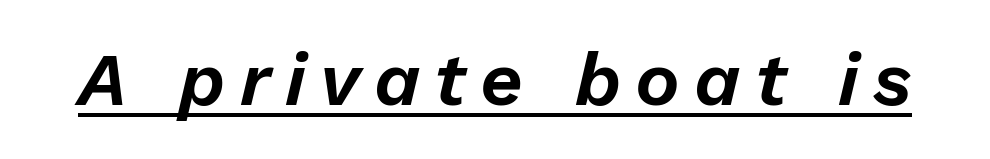
Q: Is the text italic (slanted)? A: Yes, it leans right by about 13 degrees.
Q: Is the text underlined? A: Yes.
Q: Width (condensed, normal, or wide)? A: Normal.
Q: Stroke contrast? A: Low.
Q: x-height? A: Medium.
Q: Monospaced? A: No.
